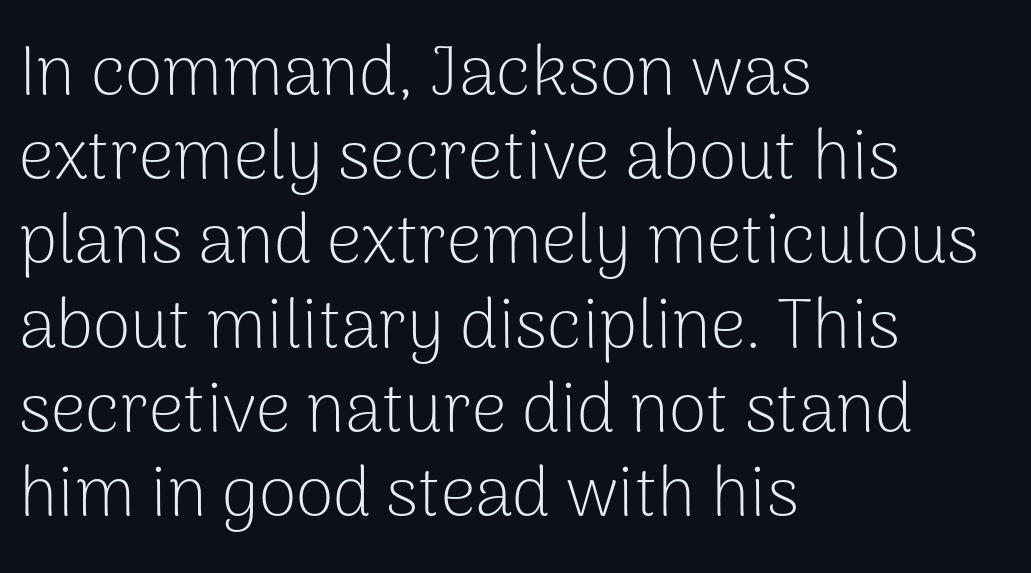
The image shows 69 px light sans-serif type, upright; set left-aligned, line spacing 1.22x, normal letter spacing, not underlined; low stroke contrast and a medium x-height.
